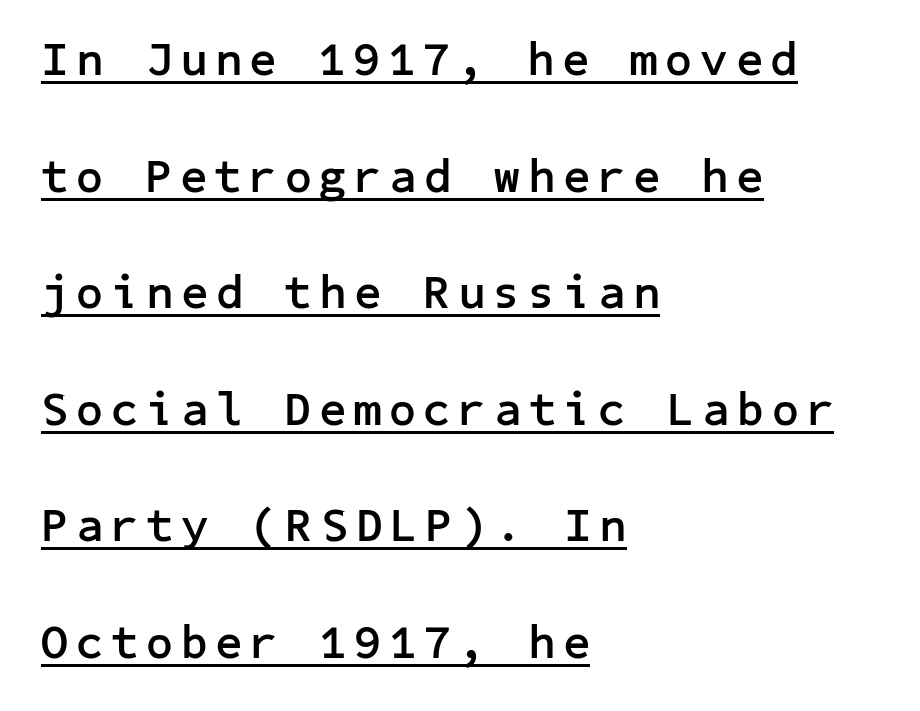
Q: Is the text bold? A: Yes.
Q: Is the text italic (slanted)? A: No, it is upright.
Q: Is the typeface a serif or a sans-serif typeface? A: Sans-serif.
Q: Is the text underlined? A: Yes.
Q: How is the paragraph aligned? A: Left-aligned.
Q: Is the spacing between lines tight, normal or loose? A: Loose.
Q: Width (condensed, normal, or wide)? A: Normal.
Q: Stroke contrast? A: Low.
Q: x-height? A: Medium.
